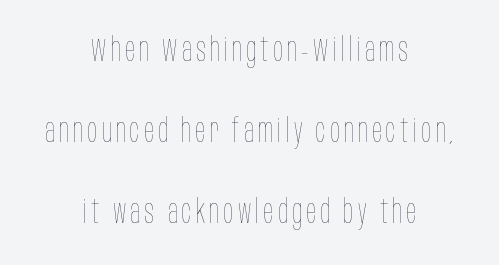
The image shows 33 px thin, condensed type, upright; set centered, loose line spacing (2.45x), not underlined; low stroke contrast and a large x-height.
